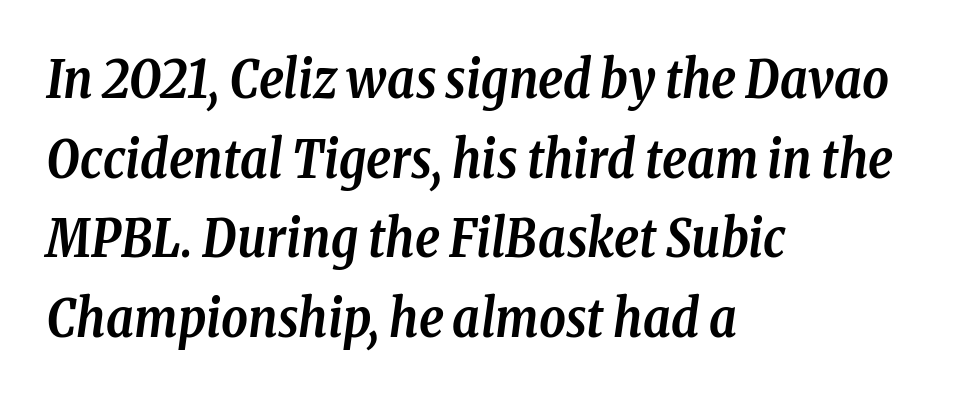
Q: Is the text bold? A: Yes.
Q: Is the text italic (slanted)? A: Yes, it leans right by about 8 degrees.
Q: Is the typeface a serif or a sans-serif typeface? A: Serif.
Q: Is the text underlined? A: No.
Q: How is the paragraph aligned? A: Left-aligned.
Q: Is the spacing between letters normal or unusually wide? A: Normal.
Q: Is the spacing between lines tight, normal or loose? A: Normal.
Q: Width (condensed, normal, or wide)? A: Condensed.
Q: Stroke contrast? A: Low.
Q: x-height? A: Medium.
Q: Monospaced? A: No.
